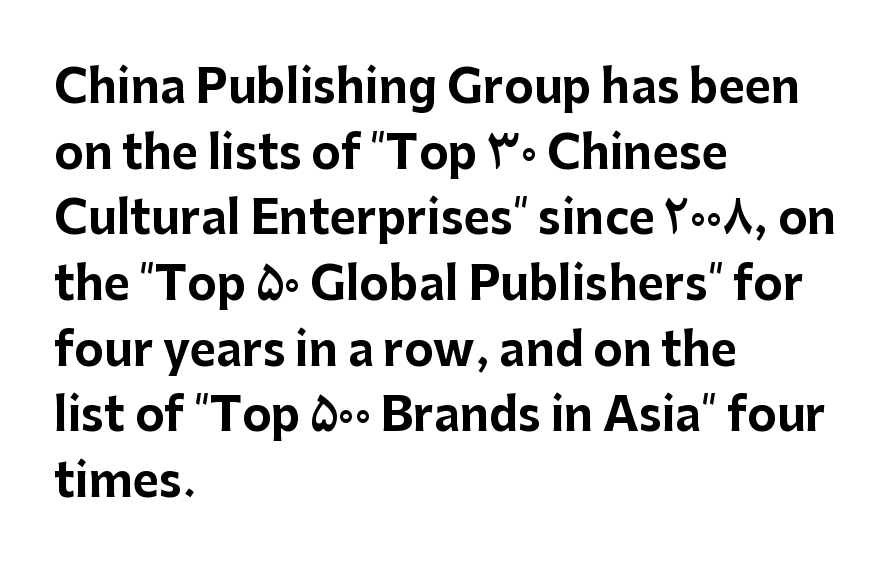
Spacing verdict: proportional, widths tailored to each character. Compared with a centered layout, this one pins lines to the left instead. Style check: upright. The rendering uses a bold face; every stroke is thick and dark.
